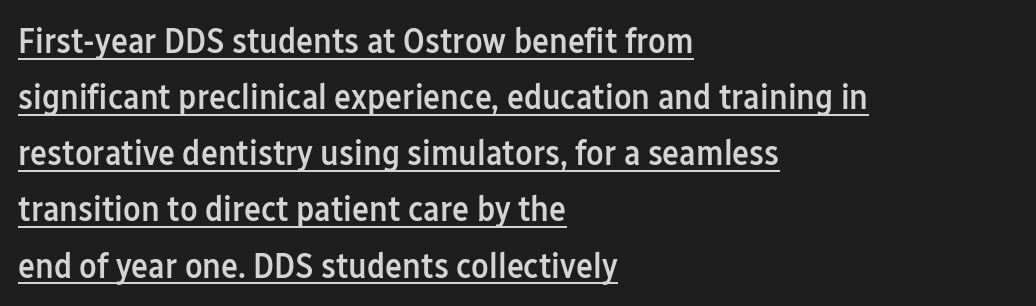
The image shows 36 px semibold, condensed sans-serif type, upright; set left-aligned, normal line spacing (1.56x), normal letter spacing, underlined; low stroke contrast and a medium x-height.
